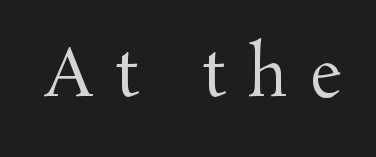
The image shows 64 px regular-weight serif type, upright; set unusually wide letter spacing (+0.35 em), not underlined; medium stroke contrast and a medium x-height.
